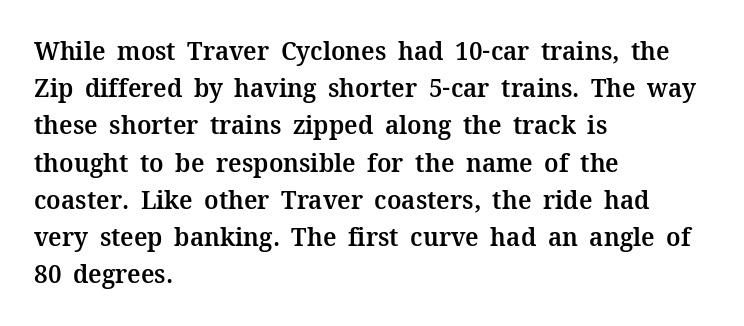
{"italic": "no", "bold": "semi", "underline": "no", "align": "left", "line_spacing": "normal", "line_spacing_ratio": 1.43, "letter_spacing": "normal", "letter_spacing_em": 0.0, "glyph_px": 26}
